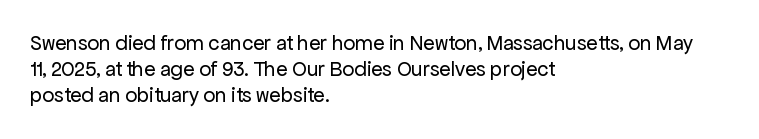
Q: Is the text bold? A: No.
Q: Is the text italic (slanted)? A: No, it is upright.
Q: Is the text underlined? A: No.
Q: How is the paragraph aligned? A: Left-aligned.
Q: Is the spacing between letters normal or unusually wide? A: Normal.
Q: Is the spacing between lines tight, normal or loose? A: Normal.
